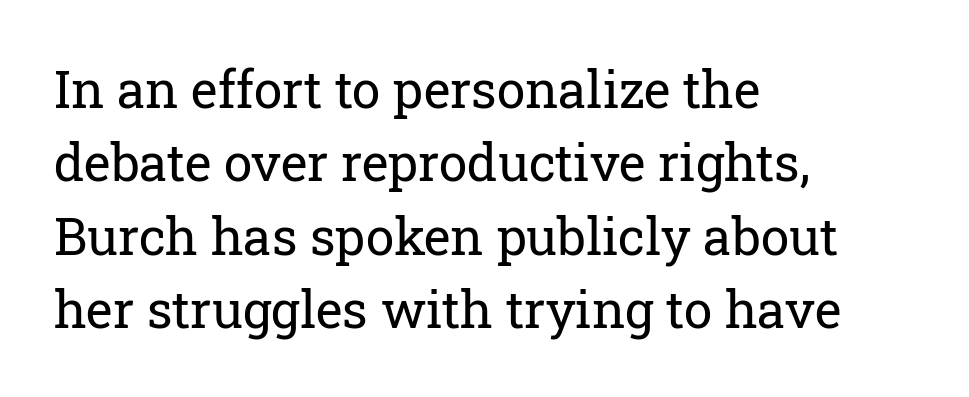
The lettering stays uniformly vertical, giving the passage a roman look. On a weight scale, this lands at 450 or below. Words appear dense and cohesive because spacing is normal. What's the leading like? Ordinary, nothing unusual. Each line starts at the same left margin while the right side varies. In terms of letterform style, serifs are clearly present.
